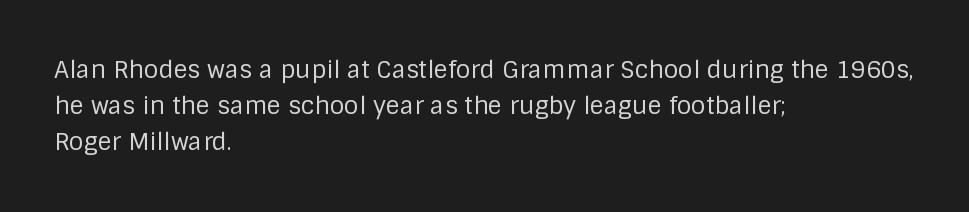
{"italic": "no", "bold": "no", "underline": "no", "align": "left", "line_spacing": "normal", "line_spacing_ratio": 1.49, "letter_spacing": "normal", "letter_spacing_em": 0.0, "glyph_px": 24}
